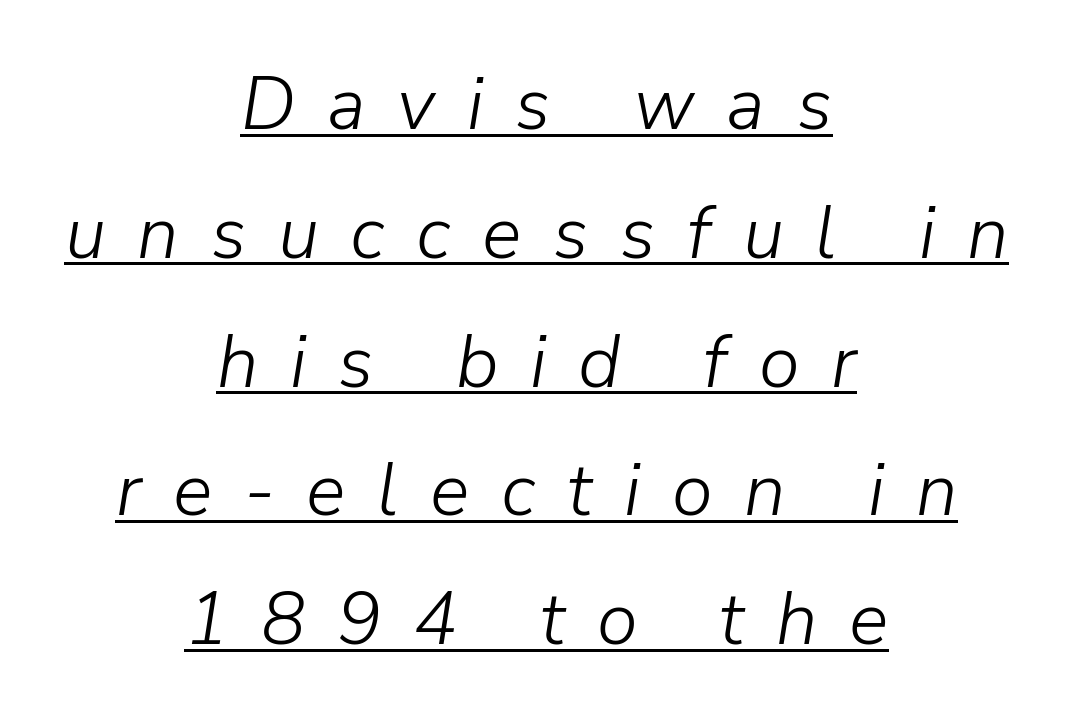
Q: Is the text bold? A: No.
Q: Is the text italic (slanted)? A: Yes, it leans right by about 9 degrees.
Q: Is the text underlined? A: Yes.
Q: How is the paragraph aligned? A: Centered.
Q: Is the spacing between letters normal or unusually wide? A: Unusually wide.
Q: Width (condensed, normal, or wide)? A: Normal.
Q: Stroke contrast? A: Low.
Q: x-height? A: Medium.
Q: Monospaced? A: No.
